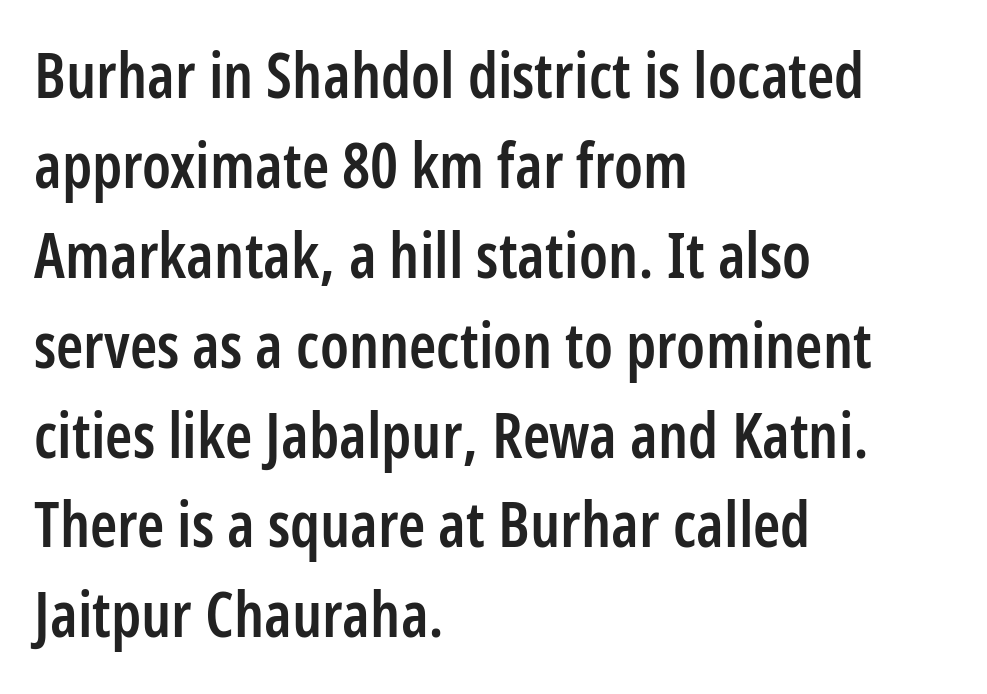
The image shows 62 px semibold, condensed sans-serif type, upright; set left-aligned, normal line spacing (1.45x), normal letter spacing, not underlined; low stroke contrast and a medium x-height.
